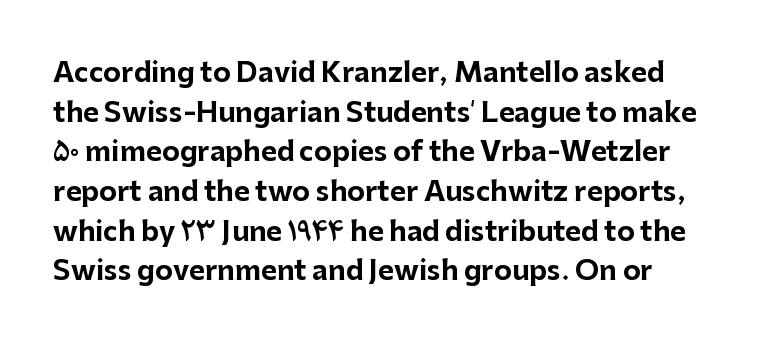
Has an underline been added? It has not. Is the letter spacing exaggerated? No — it looks like the ordinary default. The letters stand upright; this is a roman face. The sample has been set heavy, in full bold. The space between consecutive lines is moderate.
